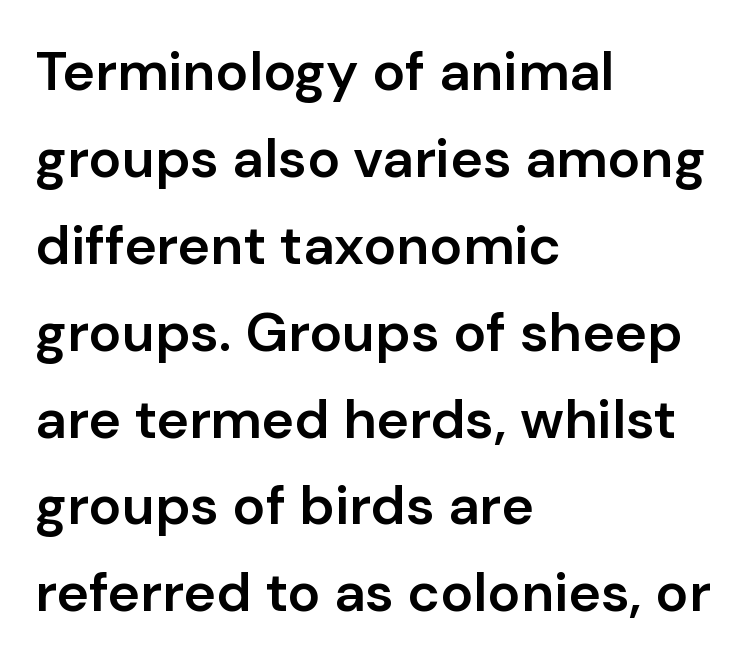
{"serif": "no", "italic": "no", "bold": "semi", "weight": "semibold", "width": "normal", "stroke_contrast": "low", "x_height": "medium", "monospaced": "no", "underline": "no", "align": "left", "line_spacing": "normal", "line_spacing_ratio": 1.58, "letter_spacing": "normal", "letter_spacing_em": 0.0, "glyph_px": 55}
